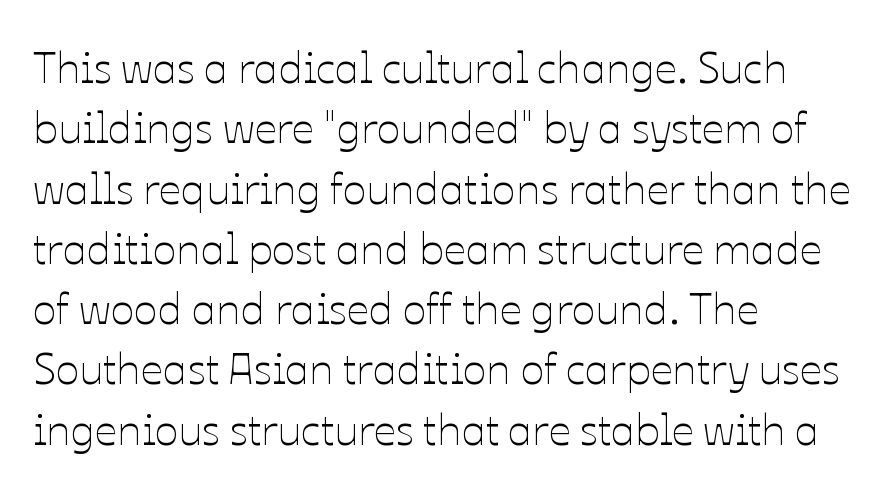
Q: Is the text bold? A: No.
Q: Is the text italic (slanted)? A: No, it is upright.
Q: Is the text underlined? A: No.
Q: How is the paragraph aligned? A: Left-aligned.
Q: Is the spacing between letters normal or unusually wide? A: Normal.
Q: Is the spacing between lines tight, normal or loose? A: Normal.
Q: Width (condensed, normal, or wide)? A: Normal.
Q: Stroke contrast? A: Low.
Q: x-height? A: Medium.
Q: Monospaced? A: No.
